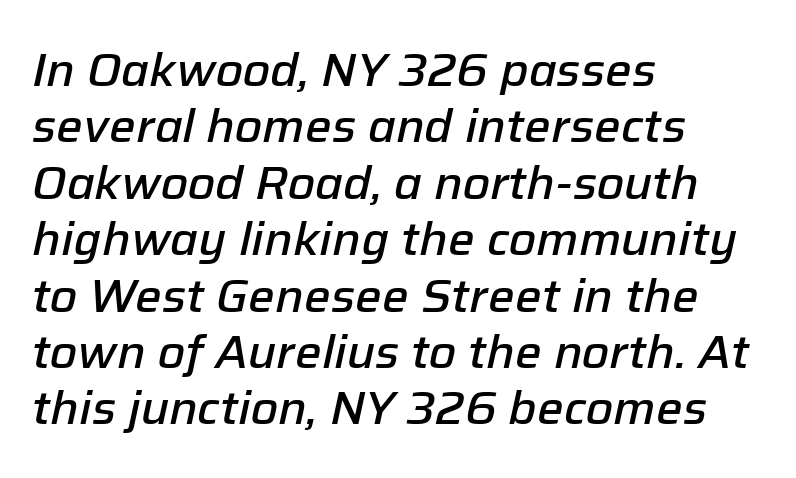
{"italic": "yes", "lean": "right", "slant_degrees": 12, "bold": "semi", "weight": "semibold", "width": "normal", "stroke_contrast": "low", "x_height": "medium", "monospaced": "no", "underline": "no", "align": "left", "line_spacing_ratio": 1.2, "letter_spacing": "normal", "letter_spacing_em": 0.0, "glyph_px": 47}
